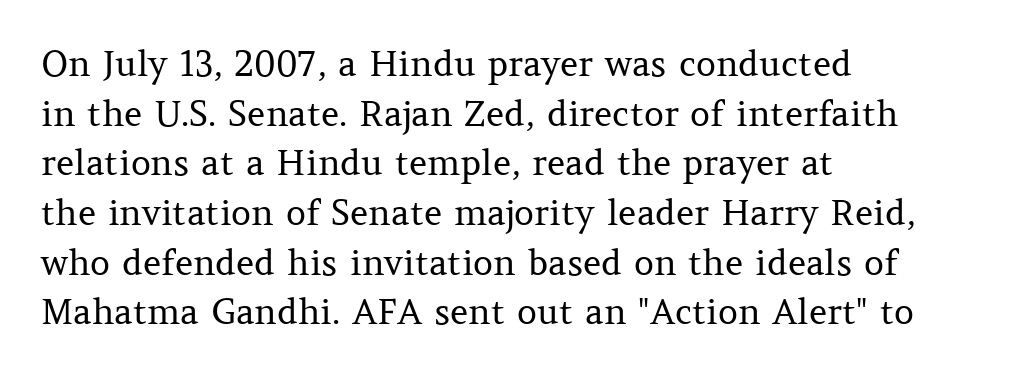
Q: Is the text bold? A: No.
Q: Is the text italic (slanted)? A: No, it is upright.
Q: Is the typeface a serif or a sans-serif typeface? A: Serif.
Q: Is the text underlined? A: No.
Q: How is the paragraph aligned? A: Left-aligned.
Q: Is the spacing between letters normal or unusually wide? A: Normal.
Q: Is the spacing between lines tight, normal or loose? A: Normal.
Q: Width (condensed, normal, or wide)? A: Normal.
Q: Stroke contrast? A: Medium.
Q: x-height? A: Medium.
Q: Monospaced? A: No.
